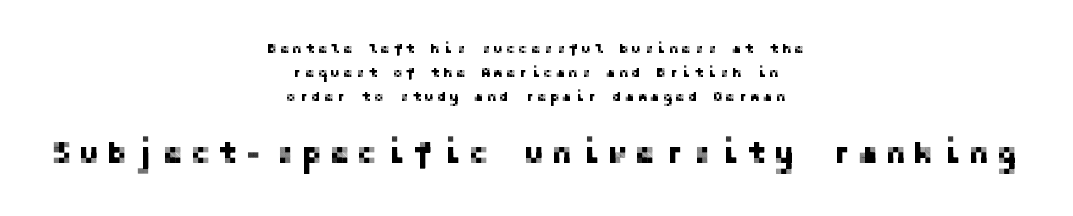
{"serif": "no", "italic": "no", "width": "normal", "stroke_contrast": "low", "x_height": "medium", "underline": "no", "align": "center", "line_spacing": "normal", "line_spacing_ratio": 1.7, "letter_spacing": "wide", "letter_spacing_em": 0.23, "larger_block": "second", "size_ratio": 2.21, "glyph_px": 31}
